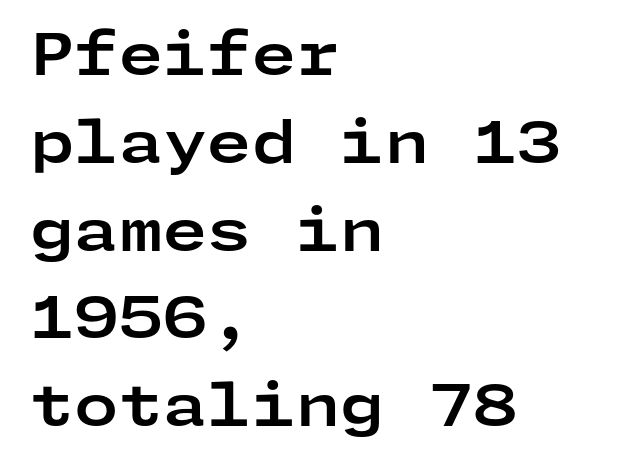
The image shows 57 px bold, wide sans-serif type, upright; set left-aligned, normal line spacing (1.54x), normal letter spacing, not underlined; low stroke contrast and a medium x-height.
